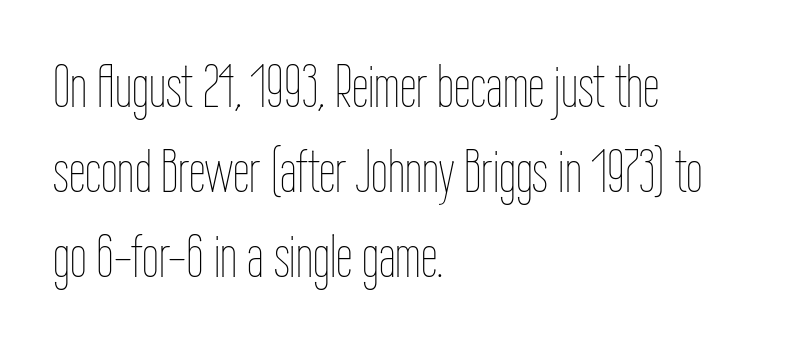
{"italic": "no", "bold": "no", "weight": "thin", "width": "condensed", "stroke_contrast": "low", "x_height": "medium", "monospaced": "no", "underline": "no", "align": "left", "line_spacing": "normal", "line_spacing_ratio": 1.42, "letter_spacing": "normal", "letter_spacing_em": 0.0, "glyph_px": 60}
